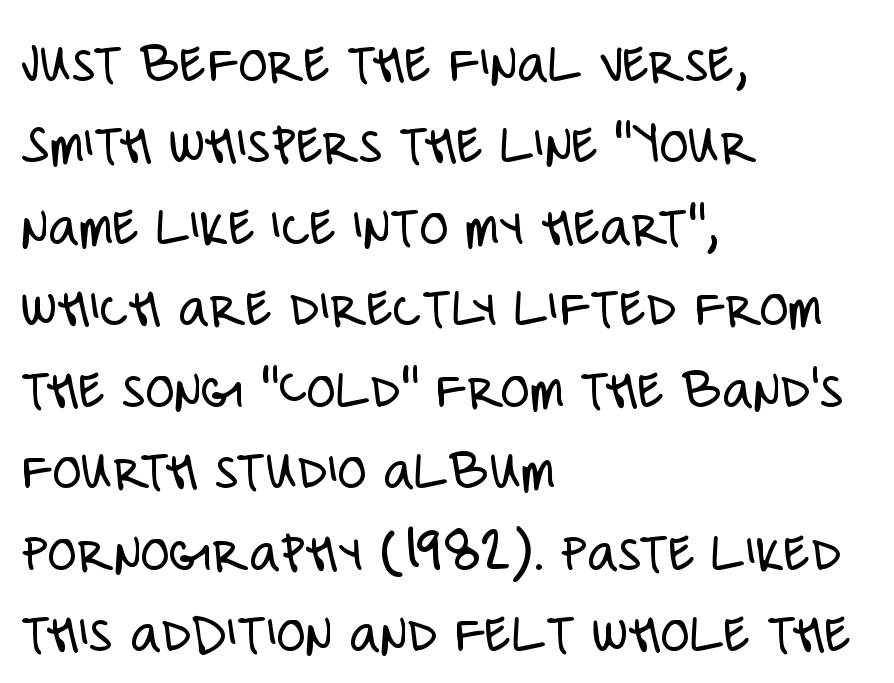
{"serif": "no", "italic": "no", "bold": "no", "weight": "light", "width": "condensed", "stroke_contrast": "low", "x_height": "large", "monospaced": "no", "underline": "no", "align": "left", "line_spacing": "normal", "line_spacing_ratio": 1.38, "letter_spacing": "normal", "letter_spacing_em": 0.0, "glyph_px": 59}
